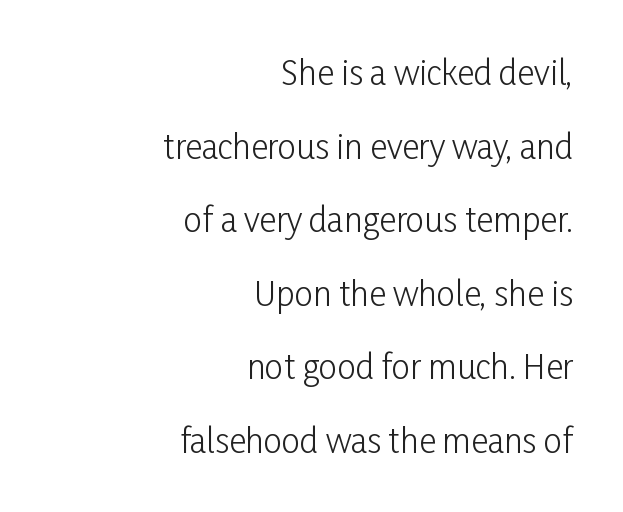
{"serif": "no", "italic": "no", "bold": "no", "weight": "light", "width": "condensed", "stroke_contrast": "low", "x_height": "medium", "monospaced": "no", "underline": "no", "align": "right", "line_spacing": "loose", "line_spacing_ratio": 2.23, "letter_spacing": "normal", "letter_spacing_em": 0.0, "glyph_px": 33}
